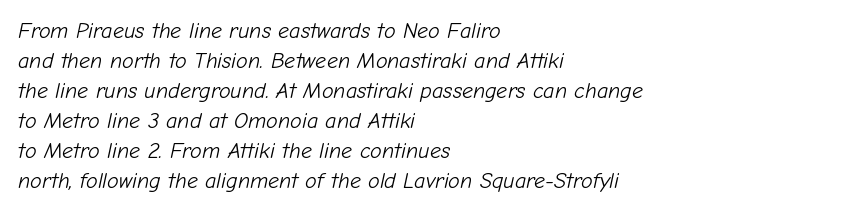
The image shows 22 px text type, italic (leaning right); set left-aligned, normal line spacing (1.36x), normal letter spacing, not underlined.
